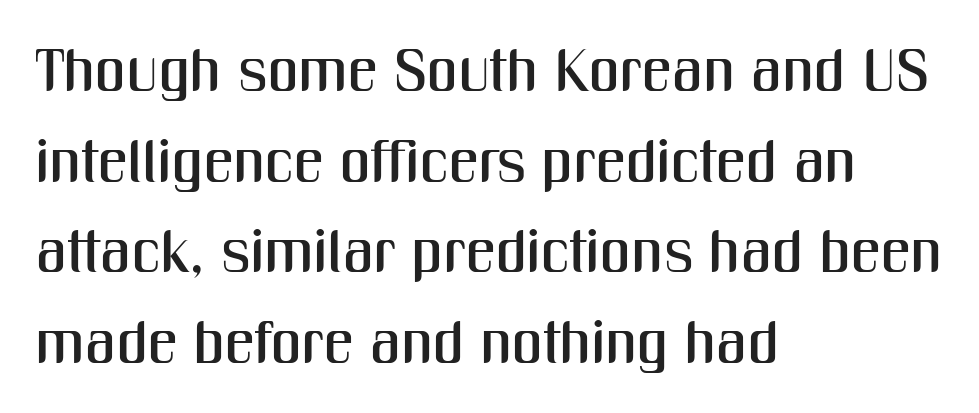
The image shows 60 px condensed sans-serif type, upright; set left-aligned, normal line spacing (1.51x), normal letter spacing, not underlined; medium stroke contrast and a medium x-height.
